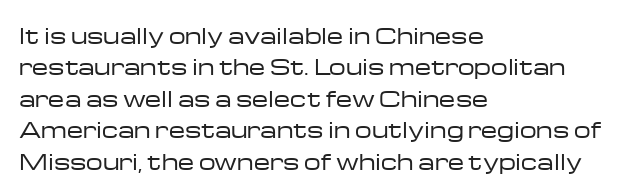
The image shows 21 px text type, upright; set left-aligned, normal line spacing (1.5x), normal letter spacing, not underlined.
